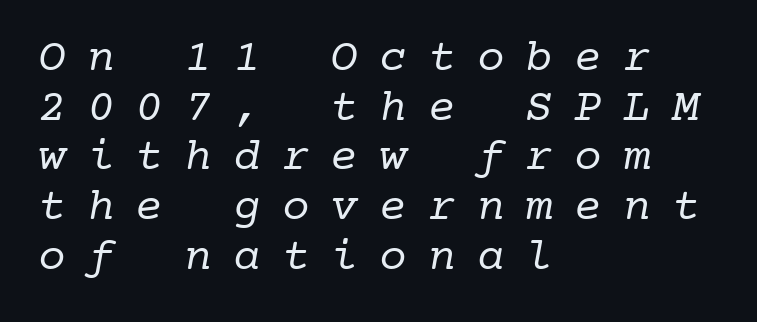
Q: Is the text bold? A: No.
Q: Is the typeface a serif or a sans-serif typeface? A: Serif.
Q: Is the text underlined? A: No.
Q: How is the paragraph aligned? A: Left-aligned.
Q: Is the spacing between letters normal or unusually wide? A: Unusually wide.
Q: Is the spacing between lines tight, normal or loose? A: Tight.
Q: Width (condensed, normal, or wide)? A: Normal.
Q: Stroke contrast? A: Low.
Q: x-height? A: Medium.
Q: Monospaced? A: Yes.
